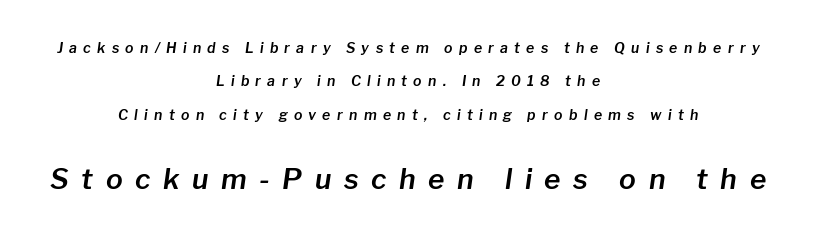
The image shows 28 px text type, italic (leaning right); set centered, loose line spacing (2.38x), unusually wide letter spacing (+0.45 em), not underlined; the second (bottom) block is 2.0x larger; low stroke contrast and a medium x-height.
